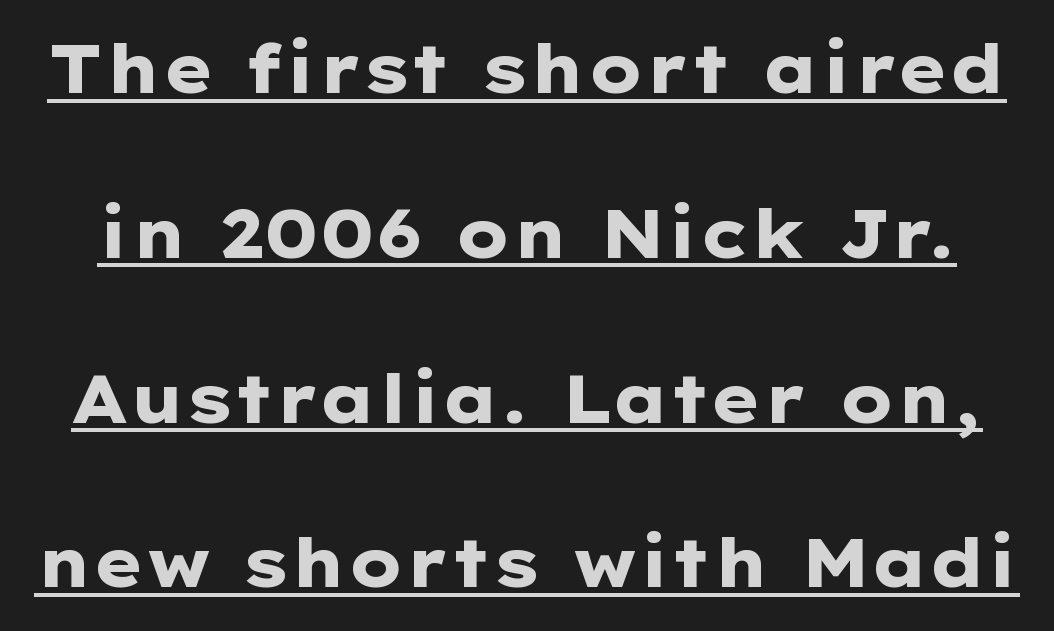
The image shows 67 px heavy, wide sans-serif type, upright; set loose line spacing (2.46x), normal letter spacing, underlined; low stroke contrast and a medium x-height.
